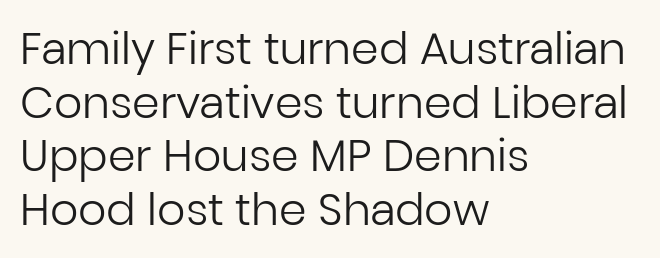
The image shows 44 px regular-weight sans-serif type, upright; set left-aligned, line spacing 1.22x, normal letter spacing, not underlined; low stroke contrast and a medium x-height.
